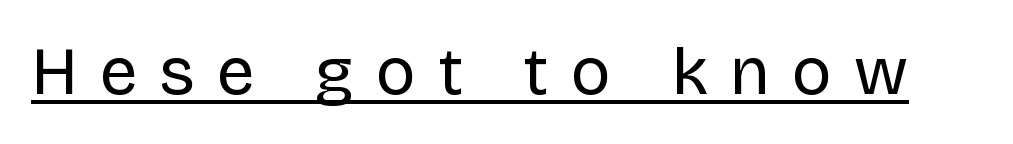
Unbolded letterforms with no extra heft. Someone cranked the tracking dial way up on this one. This is roman type, the default non-slanted kind. Looks like regular typesetting: each glyph gets only the width it needs. The rendering uses the underline text-decoration.
